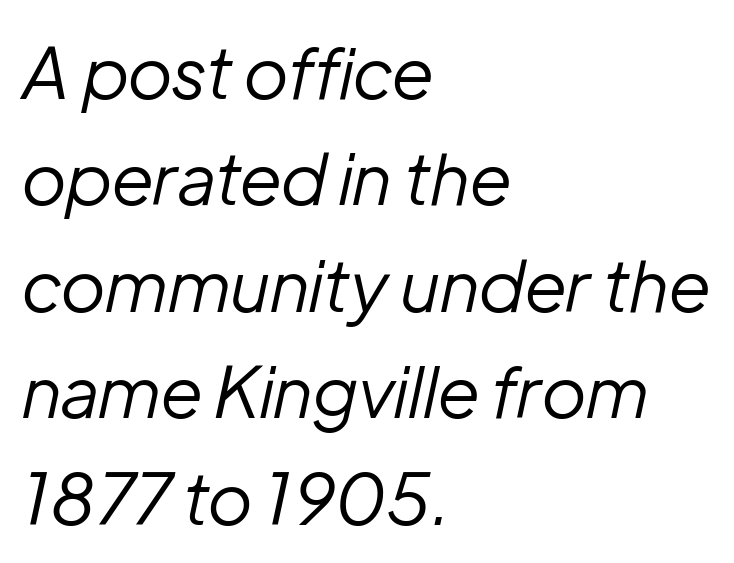
{"italic": "yes", "lean": "right", "slant_degrees": 12, "bold": "no", "weight": "regular", "width": "normal", "stroke_contrast": "low", "x_height": "medium", "monospaced": "no", "underline": "no", "align": "left", "line_spacing": "normal", "line_spacing_ratio": 1.5, "letter_spacing": "normal", "letter_spacing_em": 0.0, "glyph_px": 71}
